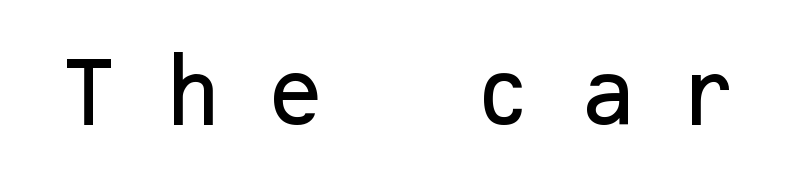
It's the straight-up-and-down kind of type. The baseline area is clear. The tracking jumps out immediately: characters are airy and widely separated. Check where the strokes stop: nothing finishes them off — pure sans.
